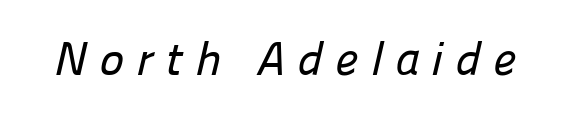
Caption: expanded tracking, letters set apart. The baseline area is clear. Think of a printed novel: that variable character pitch is what you see here. The glyphs in this specimen are sans serif.
